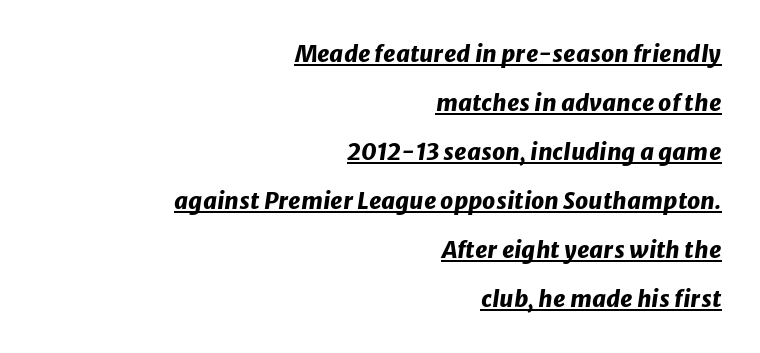
{"italic": "yes", "lean": "right", "slant_degrees": 8, "bold": "yes", "underline": "yes", "align": "right", "line_spacing": "loose", "line_spacing_ratio": 2.13, "letter_spacing": "normal", "letter_spacing_em": 0.0, "glyph_px": 23}
